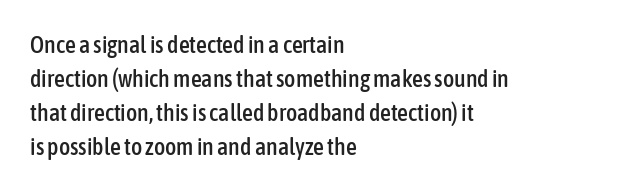
Each word holds together tightly as a unit, with standard inter-letter gaps. Horizontally, the lines are justified to the leading edge only. Check the space under the baseline: it is left empty. Leading matches the norm, producing a regular column.
